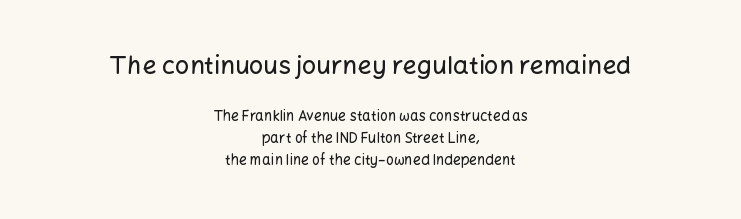
{"italic": "no", "underline": "no", "align": "center", "line_spacing": "normal", "line_spacing_ratio": 1.54, "letter_spacing": "normal", "letter_spacing_em": 0.0, "larger_block": "first", "size_ratio": 1.79, "glyph_px": 25}
